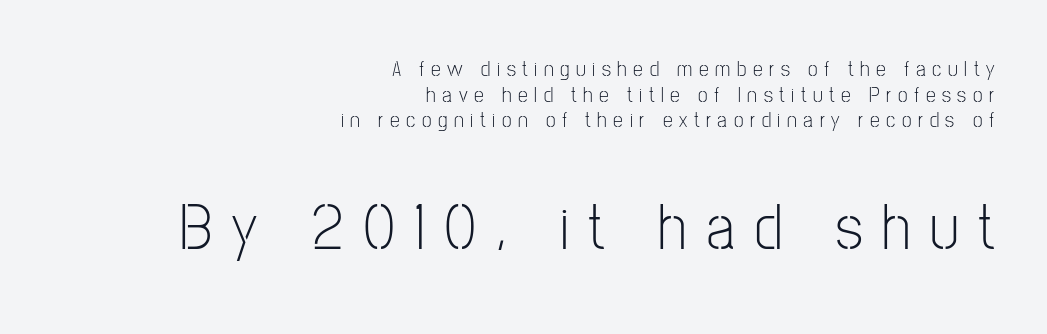
Q: Is the text bold? A: No.
Q: Is the text italic (slanted)? A: No, it is upright.
Q: Is the typeface a serif or a sans-serif typeface? A: Sans-serif.
Q: Is the text underlined? A: No.
Q: How is the paragraph aligned? A: Right-aligned.
Q: Is the spacing between letters normal or unusually wide? A: Unusually wide.
Q: Which block of text is set in a larger size, the first (top) or the second (bottom)? A: The second (bottom) one.
Q: Width (condensed, normal, or wide)? A: Condensed.
Q: Stroke contrast? A: Low.
Q: x-height? A: Medium.
Q: Monospaced? A: No.
